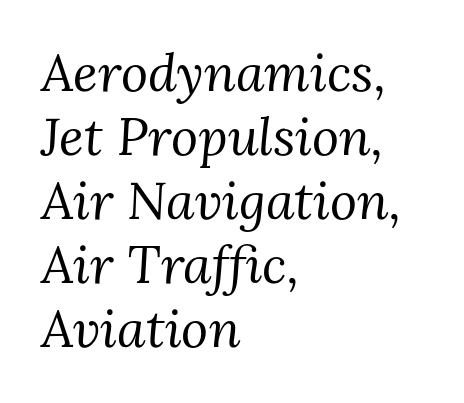
The image shows 52 px regular-weight serif type, italic (leaning right); set left-aligned, line spacing 1.23x, normal letter spacing, not underlined; medium stroke contrast and a medium x-height.
